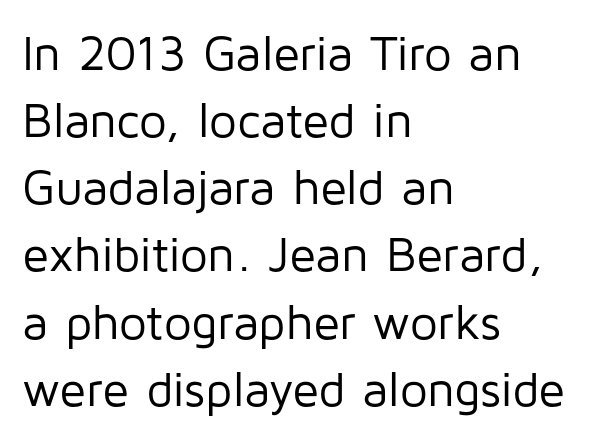
The image shows 49 px regular-weight sans-serif type, upright; set left-aligned, normal line spacing (1.37x), normal letter spacing, not underlined; low stroke contrast and a medium x-height.
